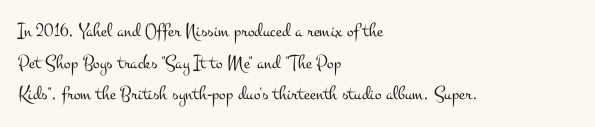
Teacher's note: observe the even left margin — that is flush-left alignment. The passage shown is not underscored anywhere. The rendering uses a moderate line-height, typical for paragraphs. Nobody touched the tracking dial on this one.
